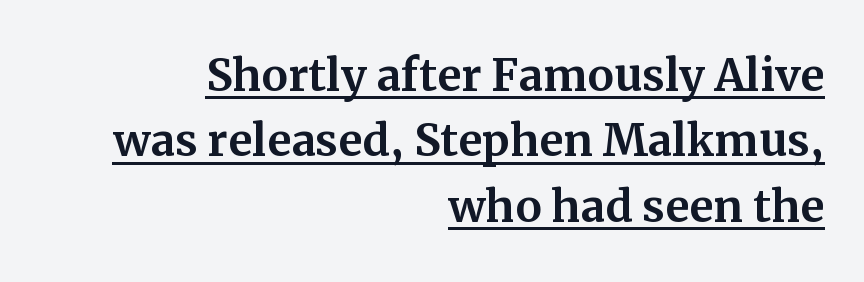
{"serif": "yes", "italic": "no", "width": "normal", "stroke_contrast": "medium", "x_height": "medium", "monospaced": "no", "underline": "yes", "align": "right", "line_spacing": "tight", "line_spacing_ratio": 1.11, "letter_spacing": "normal", "letter_spacing_em": 0.0, "glyph_px": 59}
